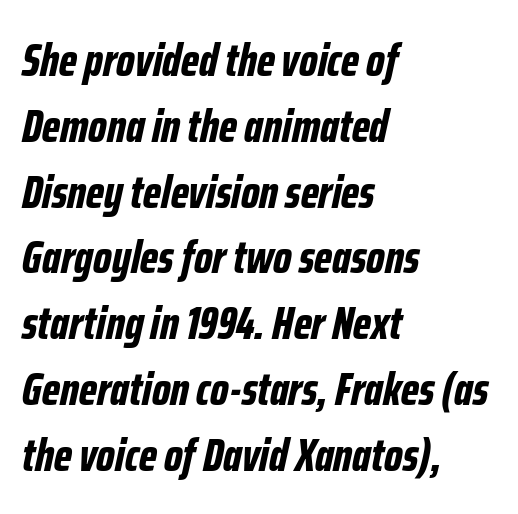
{"italic": "yes", "lean": "right", "slant_degrees": 12, "bold": "yes", "weight": "bold", "width": "condensed", "stroke_contrast": "low", "x_height": "medium", "monospaced": "no", "underline": "no", "align": "left", "line_spacing": "normal", "line_spacing_ratio": 1.4, "letter_spacing": "normal", "letter_spacing_em": 0.0, "glyph_px": 47}
